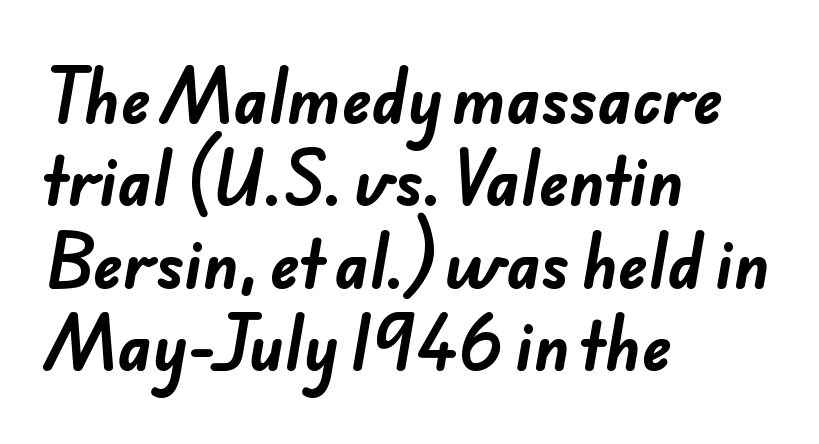
{"serif": "no", "bold": "yes", "weight": "bold", "width": "normal", "stroke_contrast": "low", "x_height": "small", "monospaced": "no", "underline": "no", "align": "left", "line_spacing": "normal", "line_spacing_ratio": 1.33, "letter_spacing": "normal", "letter_spacing_em": 0.0, "glyph_px": 62}
